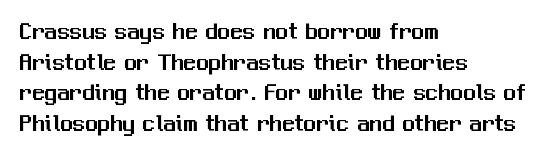
Which margin do the lines hug? The left one — the right edge is uneven. Bare-footed words on every line. Here the glyphs are tracked normally, forming tight word shapes. Does the lettering tilt? It doesn't — this is upright.
